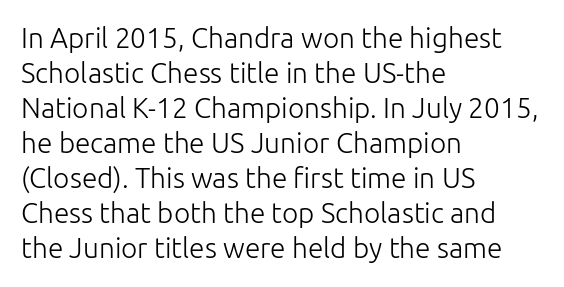
{"serif": "no", "italic": "no", "bold": "no", "weight": "light", "width": "normal", "stroke_contrast": "low", "x_height": "medium", "monospaced": "no", "underline": "no", "align": "left", "line_spacing": "normal", "line_spacing_ratio": 1.25, "letter_spacing": "normal", "letter_spacing_em": 0.0, "glyph_px": 28}
